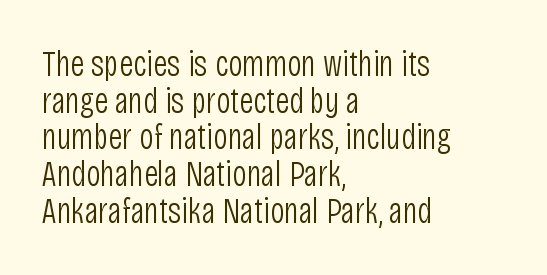
The image shows 36 px light, condensed sans-serif type, upright; set left-aligned, tight line spacing (1.02x), normal letter spacing, not underlined; low stroke contrast and a large x-height.
